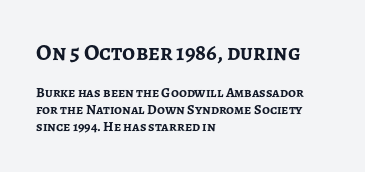
Q: Is the text bold? A: Yes.
Q: Is the text italic (slanted)? A: No, it is upright.
Q: Is the text underlined? A: No.
Q: How is the paragraph aligned? A: Left-aligned.
Q: Is the spacing between letters normal or unusually wide? A: Normal.
Q: Which block of text is set in a larger size, the first (top) or the second (bottom)? A: The first (top) one.
